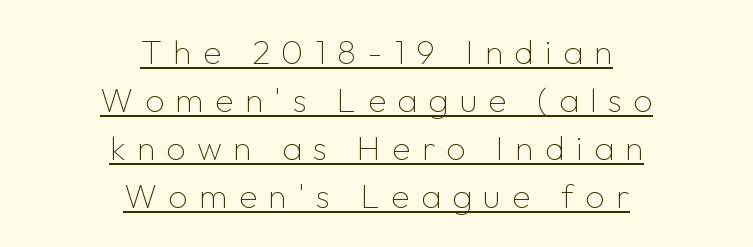
Q: Is the text bold? A: No.
Q: Is the text italic (slanted)? A: No, it is upright.
Q: Is the typeface a serif or a sans-serif typeface? A: Sans-serif.
Q: Is the text underlined? A: Yes.
Q: How is the paragraph aligned? A: Centered.
Q: Is the spacing between letters normal or unusually wide? A: Unusually wide.
Q: Is the spacing between lines tight, normal or loose? A: Normal.
Q: Width (condensed, normal, or wide)? A: Normal.
Q: Stroke contrast? A: Low.
Q: x-height? A: Medium.
Q: Monospaced? A: No.
